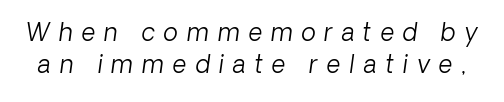
{"bold": "no", "underline": "no", "line_spacing": "normal", "line_spacing_ratio": 1.33, "letter_spacing": "wide", "letter_spacing_em": 0.37, "glyph_px": 24}
